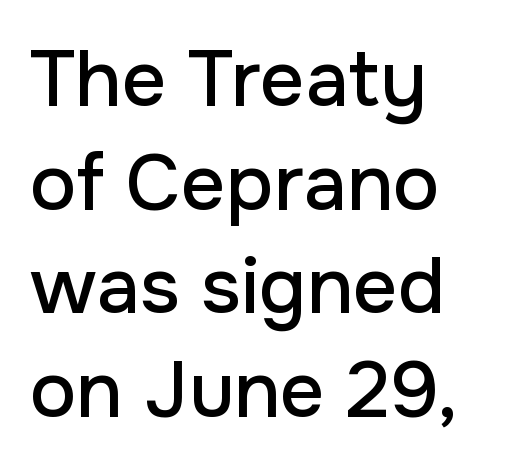
{"serif": "no", "italic": "no", "width": "normal", "stroke_contrast": "low", "x_height": "medium", "monospaced": "no", "underline": "no", "align": "left", "line_spacing": "normal", "line_spacing_ratio": 1.33, "letter_spacing": "normal", "letter_spacing_em": 0.0, "glyph_px": 78}
